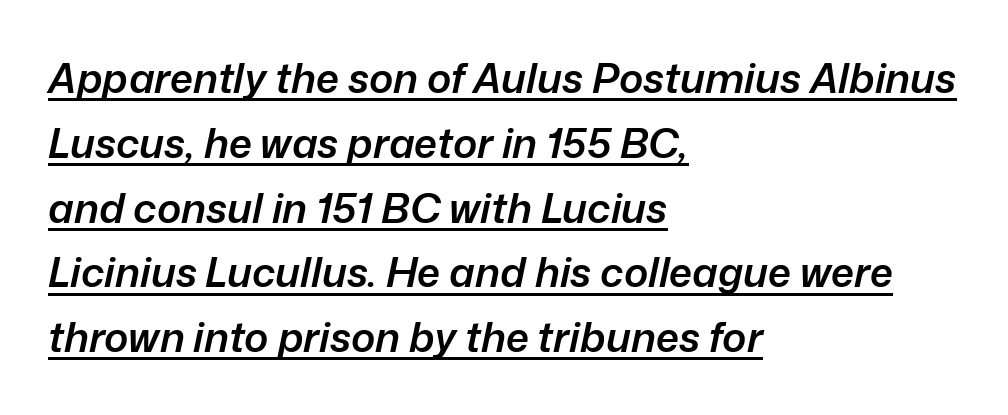
{"italic": "yes", "lean": "right", "slant_degrees": 12, "bold": "semi", "weight": "semibold", "width": "normal", "stroke_contrast": "low", "x_height": "medium", "monospaced": "no", "underline": "yes", "align": "left", "line_spacing": "normal", "line_spacing_ratio": 1.58, "letter_spacing": "normal", "letter_spacing_em": 0.0, "glyph_px": 41}
